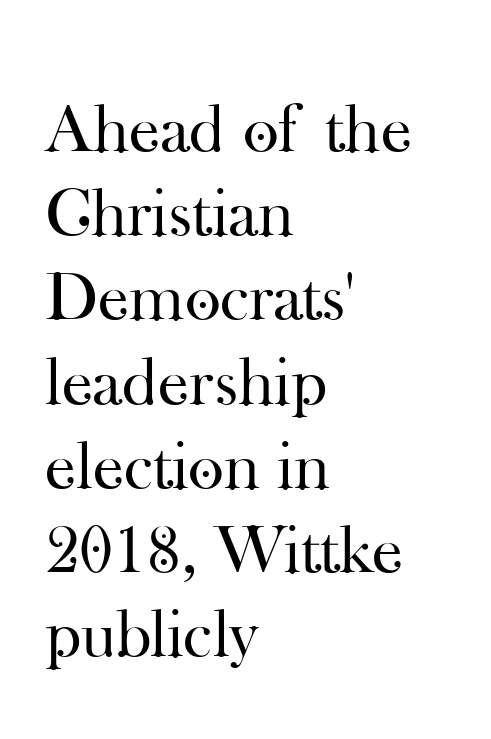
The image shows 69 px regular-weight serif type, upright; set left-aligned, line spacing 1.22x, normal letter spacing, not underlined; high stroke contrast and a small x-height.
